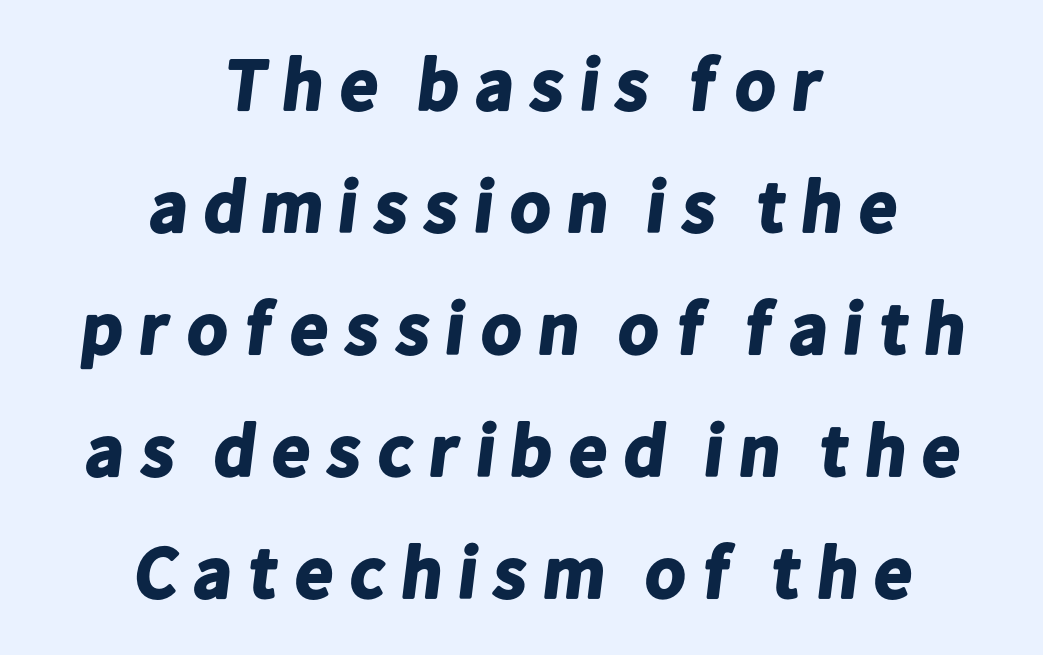
Q: Is the text bold? A: Yes.
Q: Is the typeface a serif or a sans-serif typeface? A: Sans-serif.
Q: Is the text underlined? A: No.
Q: How is the paragraph aligned? A: Centered.
Q: Is the spacing between lines tight, normal or loose? A: Normal.
Q: Width (condensed, normal, or wide)? A: Normal.
Q: Stroke contrast? A: Low.
Q: x-height? A: Medium.
Q: Monospaced? A: No.
